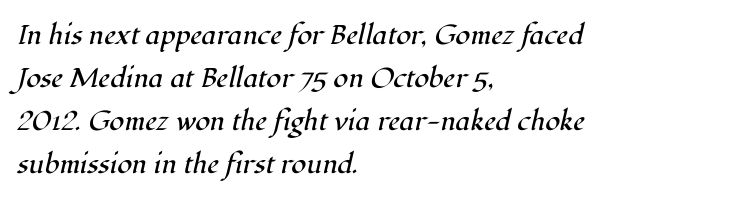
{"italic": "yes", "lean": "right", "slant_degrees": 12, "bold": "no", "underline": "no", "align": "left", "line_spacing": "normal", "line_spacing_ratio": 1.59, "letter_spacing": "normal", "letter_spacing_em": 0.0, "glyph_px": 27}
